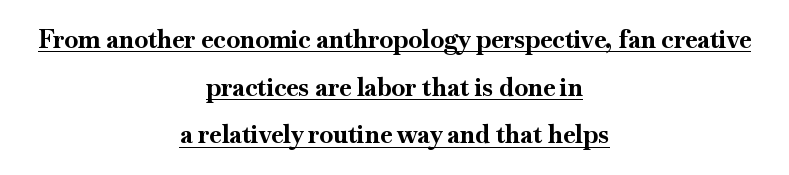
How heavy is the stroke? Heavy — this is a bold. Each line is balanced around a shared central axis. Descenders here cross a horizontal rule under the line. Short note: letters normally spaced. Upright lettering throughout.
